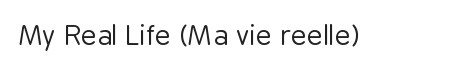
The image shows 27 px text type, upright; set normal letter spacing, not underlined.
